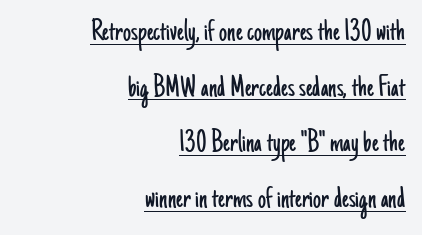
Do the letters lean? They stand straight. Looks like regular typesetting: each glyph gets only the width it needs. The rendering uses the underline text-decoration. The ragged edge is on the left, which tells us the setting is flush right.
